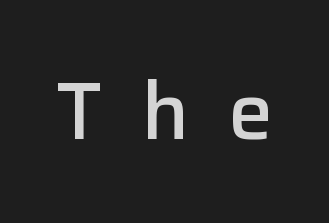
The image shows 80 px semibold sans-serif type, upright; set unusually wide letter spacing (+0.49 em), not underlined; low stroke contrast and a medium x-height.
